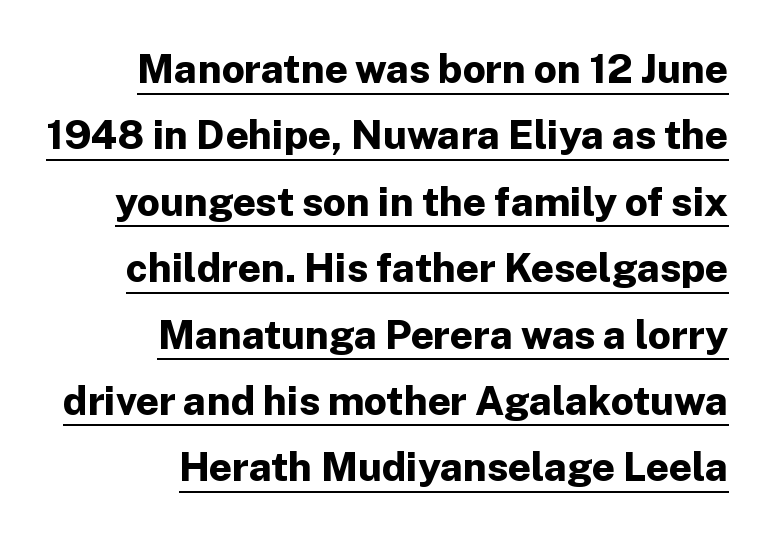
The image shows 40 px bold sans-serif type, upright; set right-aligned, normal line spacing (1.66x), normal letter spacing, underlined; low stroke contrast and a medium x-height.
